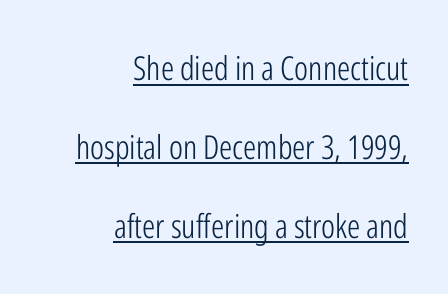
The letters stand straight up with perfectly vertical stems. Words appear dense and cohesive because spacing is normal. If you measured baseline to baseline, you'd find a long distance. A typesetter would call this proportional, since set widths differ per character. The rendered words wear a rule along their underside.
